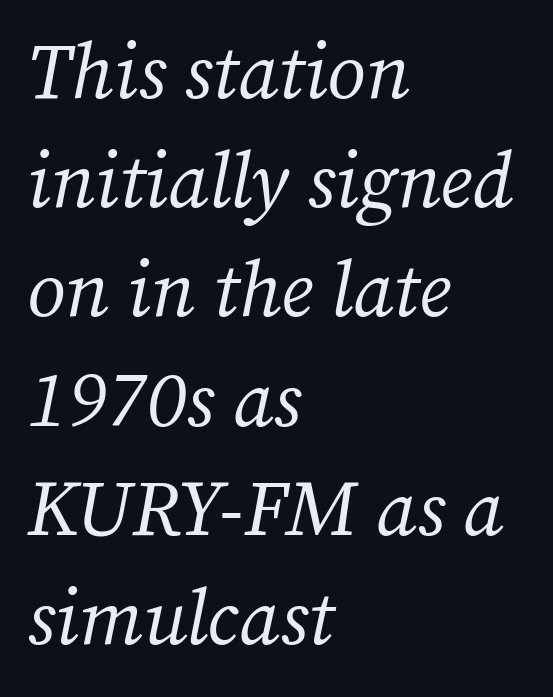
Q: Is the text bold? A: No.
Q: Is the text italic (slanted)? A: Yes, it leans right by about 12 degrees.
Q: Is the typeface a serif or a sans-serif typeface? A: Serif.
Q: Is the text underlined? A: No.
Q: How is the paragraph aligned? A: Left-aligned.
Q: Is the spacing between letters normal or unusually wide? A: Normal.
Q: Is the spacing between lines tight, normal or loose? A: Normal.
Q: Width (condensed, normal, or wide)? A: Normal.
Q: Stroke contrast? A: Medium.
Q: x-height? A: Medium.
Q: Monospaced? A: No.
